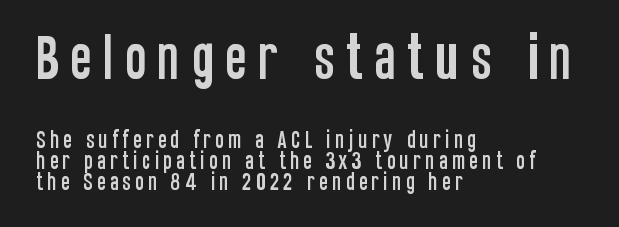
The image shows 51 px condensed sans-serif type, upright; set left-aligned, tight line spacing (1.06x), unusually wide letter spacing (+0.2 em), not underlined; the first (top) block is 2.55x larger; low stroke contrast and a large x-height.
